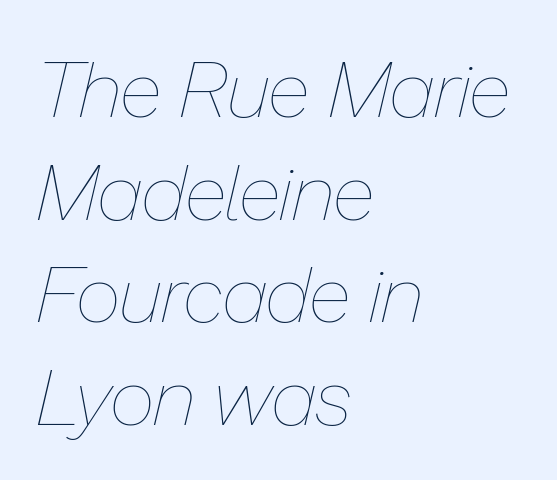
Q: Is the text bold? A: No.
Q: Is the text italic (slanted)? A: Yes, it leans right by about 13 degrees.
Q: Is the text underlined? A: No.
Q: How is the paragraph aligned? A: Left-aligned.
Q: Is the spacing between letters normal or unusually wide? A: Normal.
Q: Is the spacing between lines tight, normal or loose? A: Normal.
Q: Width (condensed, normal, or wide)? A: Normal.
Q: Stroke contrast? A: Low.
Q: x-height? A: Medium.
Q: Monospaced? A: No.
